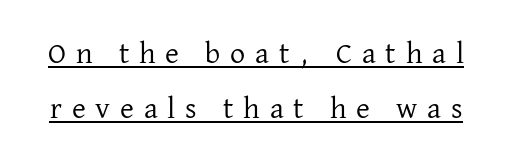
A typesetter would call this heavily tracked-out type. The passage shown is underscored from start to finish. You can tell from the footed stems that serif type was used. You can tell it's not italic because the verticals are truly vertical. The rendering uses natural spacing where letterforms have individual widths.
